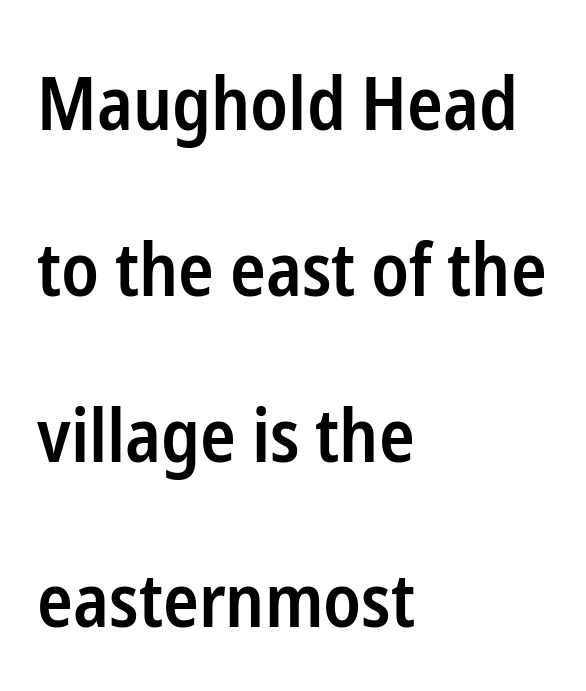
These lines stack with their left ends in a neat column. Its strokes are somewhat broadened, the hallmark of semibold type. Font category for this specimen: sans-serif. Descenders are the only things crossing below the line. This sample trades compactness for vertical openness between lines. Each letter keeps its own natural width here, so spacing adapts to shape.
